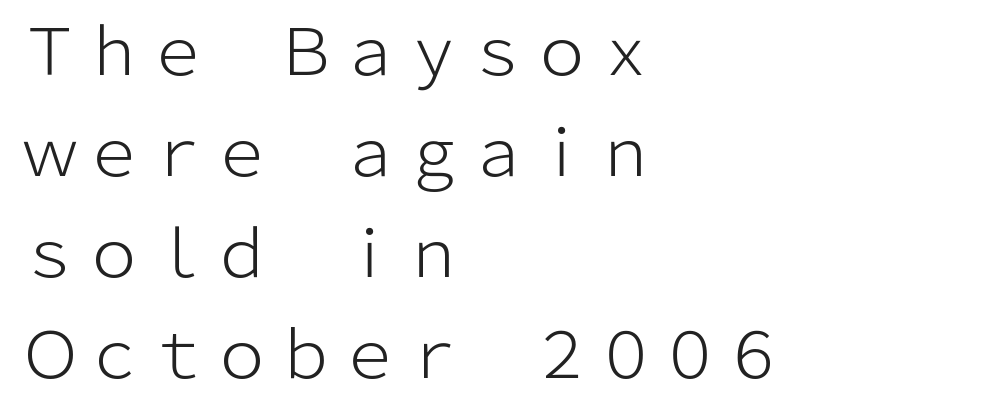
The image shows 64 px light sans-serif type, upright; set left-aligned, normal line spacing (1.58x), normal letter spacing, not underlined; low stroke contrast and a medium x-height.
